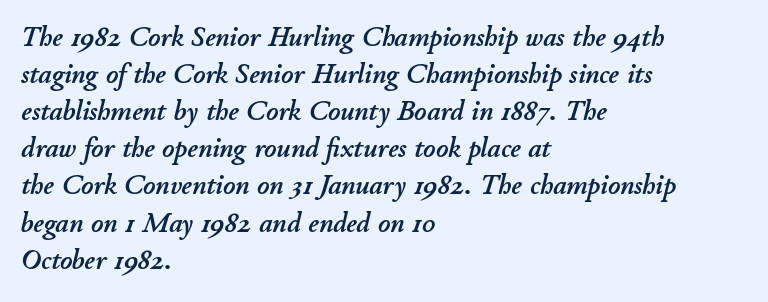
{"italic": "yes", "lean": "right", "slant_degrees": 11, "width": "normal", "stroke_contrast": "low", "x_height": "small", "monospaced": "no", "underline": "no", "align": "left", "line_spacing": "normal", "line_spacing_ratio": 1.28, "letter_spacing": "normal", "letter_spacing_em": 0.0, "glyph_px": 29}
